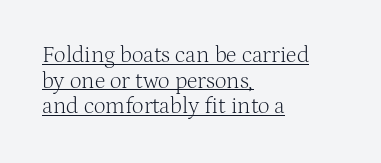
Compared with undecorated copy, this sample adds a rule below the words. No chunkiness to these letters — they're not bold. Students, note that the glyphs here touch the page at normal intervals. Italic: no, the glyphs are upright roman.
